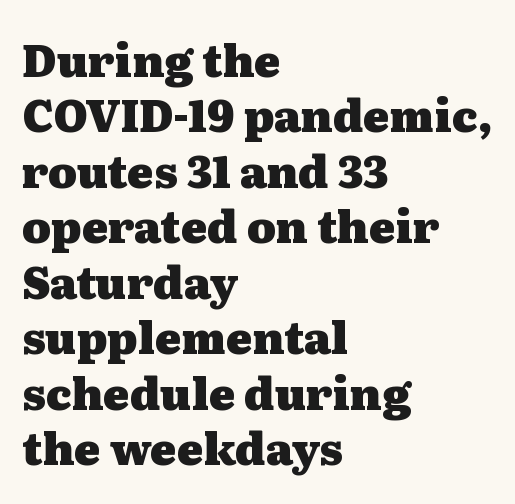
{"serif": "yes", "italic": "no", "bold": "yes", "weight": "heavy", "width": "wide", "stroke_contrast": "medium", "x_height": "medium", "monospaced": "no", "underline": "no", "align": "left", "line_spacing": "normal", "line_spacing_ratio": 1.26, "letter_spacing": "normal", "letter_spacing_em": 0.0, "glyph_px": 44}
